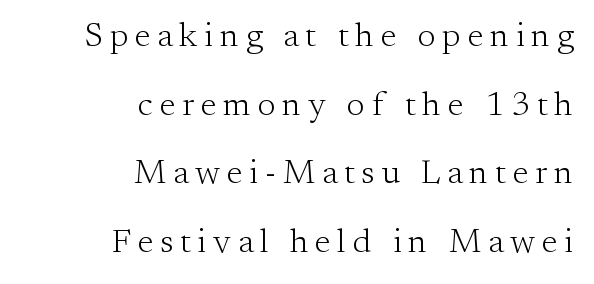
{"serif": "yes", "italic": "no", "bold": "no", "weight": "light", "width": "normal", "stroke_contrast": "medium", "x_height": "small", "monospaced": "no", "underline": "no", "align": "right", "line_spacing": "loose", "line_spacing_ratio": 2.02, "letter_spacing": "wide", "letter_spacing_em": 0.2, "glyph_px": 34}
